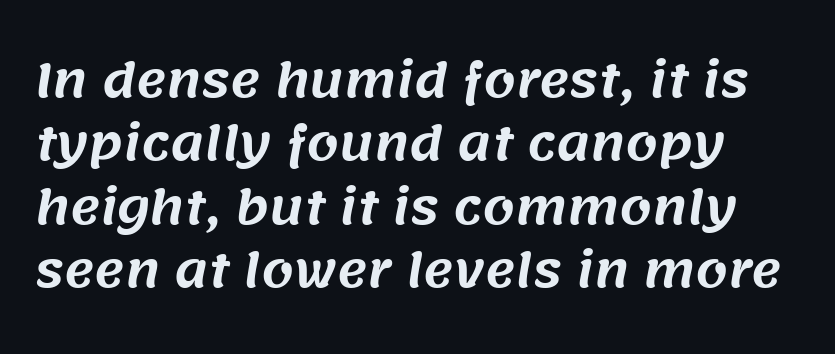
The image shows 46 px sans-serif type; set normal line spacing (1.38x), normal letter spacing, not underlined; medium stroke contrast and a large x-height.
